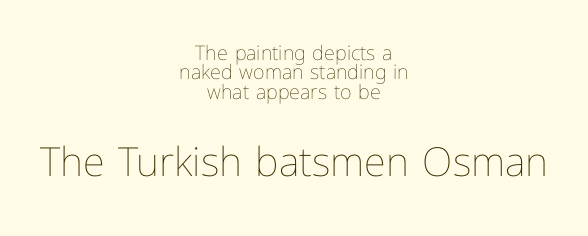
{"italic": "no", "bold": "no", "weight": "thin", "width": "normal", "stroke_contrast": "low", "x_height": "medium", "monospaced": "no", "underline": "no", "align": "center", "line_spacing": "tight", "line_spacing_ratio": 0.97, "letter_spacing": "normal", "letter_spacing_em": 0.0, "larger_block": "second", "size_ratio": 2.0, "glyph_px": 40}
